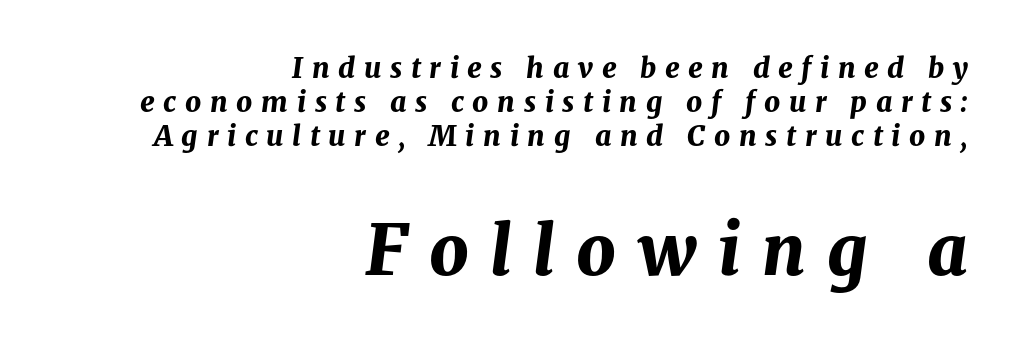
Q: Is the text bold? A: Yes.
Q: Is the text italic (slanted)? A: Yes, it leans right by about 8 degrees.
Q: Is the text underlined? A: No.
Q: How is the paragraph aligned? A: Right-aligned.
Q: Is the spacing between letters normal or unusually wide? A: Unusually wide.
Q: Which block of text is set in a larger size, the first (top) or the second (bottom)? A: The second (bottom) one.
Q: Width (condensed, normal, or wide)? A: Normal.
Q: Stroke contrast? A: Medium.
Q: x-height? A: Medium.
Q: Monospaced? A: No.
